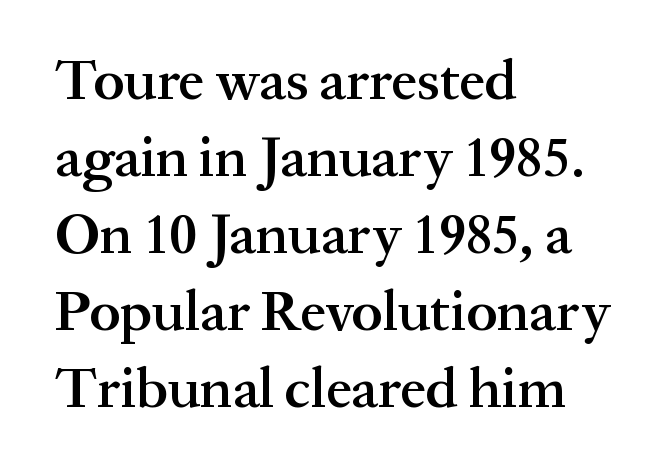
This rendering uses left alignment, leaving the right contour irregular. The strokes are fattened partway — semibold, not bold. The letters stand upright; this is a roman face. The area under the type is left untouched. Nobody touched the tracking dial on this one.
